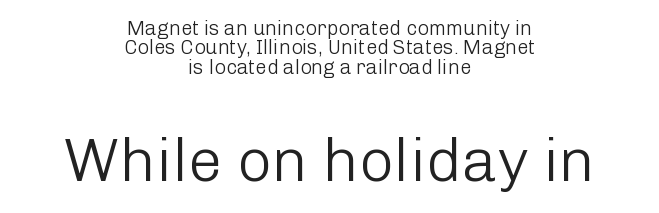
{"serif": "no", "italic": "no", "bold": "no", "weight": "light", "width": "normal", "stroke_contrast": "low", "x_height": "medium", "monospaced": "no", "underline": "no", "align": "center", "line_spacing": "tight", "line_spacing_ratio": 0.97, "letter_spacing": "normal", "letter_spacing_em": 0.0, "larger_block": "second", "size_ratio": 3.05, "glyph_px": 61}
